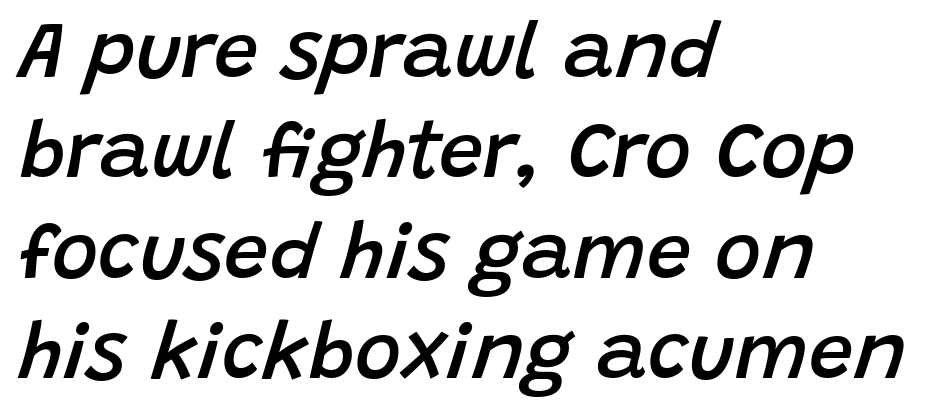
Q: Is the text bold? A: Semi-bold.
Q: Is the text italic (slanted)? A: Yes, it leans right by about 15 degrees.
Q: Is the text underlined? A: No.
Q: How is the paragraph aligned? A: Left-aligned.
Q: Is the spacing between letters normal or unusually wide? A: Normal.
Q: Is the spacing between lines tight, normal or loose? A: Normal.
Q: Width (condensed, normal, or wide)? A: Normal.
Q: Stroke contrast? A: Low.
Q: x-height? A: Large.
Q: Monospaced? A: No.
